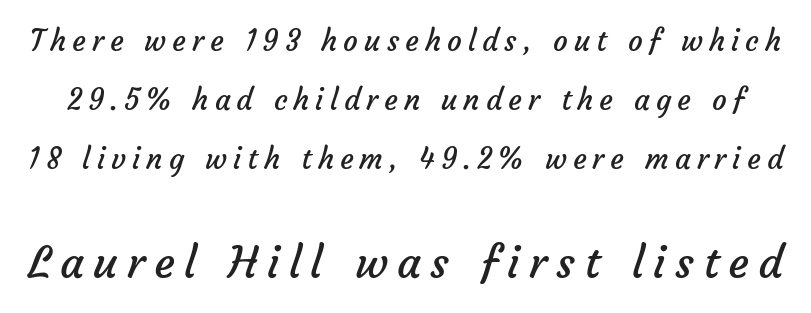
{"serif": "no", "bold": "no", "weight": "regular", "width": "normal", "stroke_contrast": "low", "x_height": "medium", "monospaced": "no", "underline": "no", "line_spacing": "loose", "line_spacing_ratio": 2.04, "letter_spacing": "wide", "letter_spacing_em": 0.21, "larger_block": "second", "size_ratio": 1.52, "glyph_px": 44}
